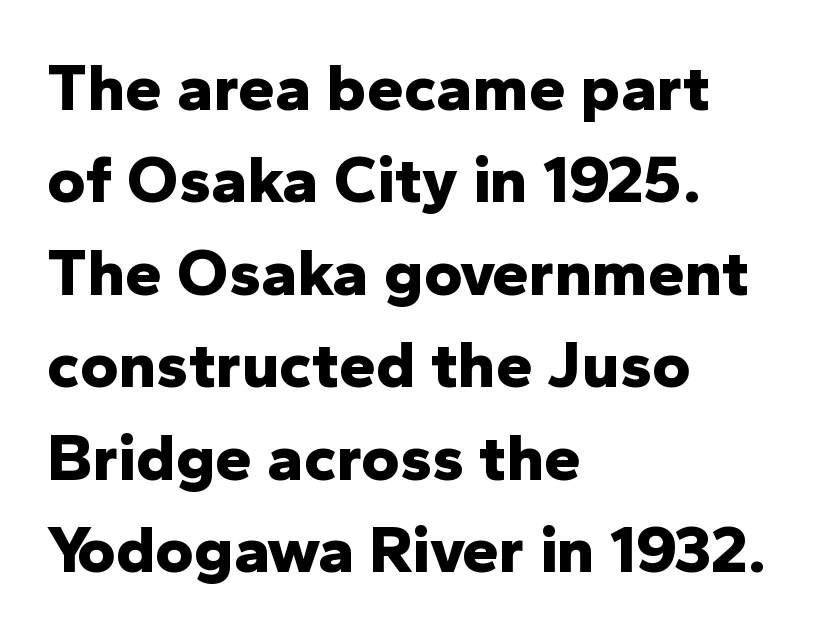
Descenders are the only things crossing below the line. The font's upright variant was chosen for this text. Horizontal alignment here is leftward, the default for most running prose. A typesetter would label this face a sans.
